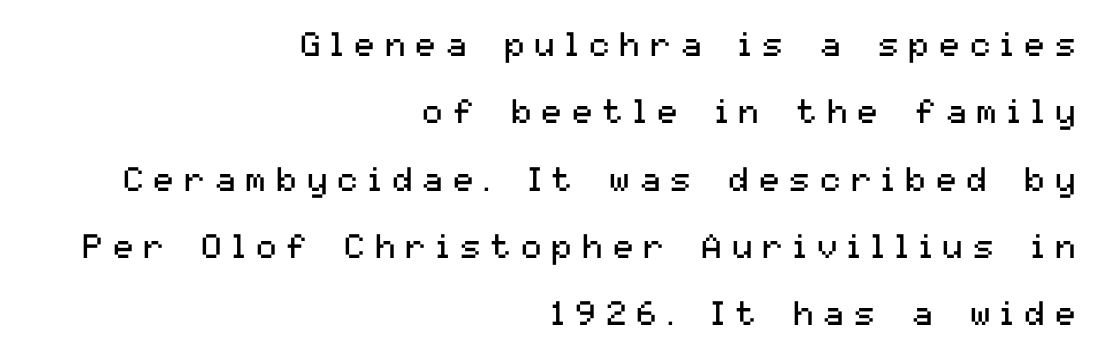
Q: Is the text bold? A: No.
Q: Is the text italic (slanted)? A: No, it is upright.
Q: Is the typeface a serif or a sans-serif typeface? A: Sans-serif.
Q: Is the text underlined? A: No.
Q: How is the paragraph aligned? A: Right-aligned.
Q: Is the spacing between letters normal or unusually wide? A: Unusually wide.
Q: Is the spacing between lines tight, normal or loose? A: Loose.
Q: Width (condensed, normal, or wide)? A: Normal.
Q: Stroke contrast? A: Medium.
Q: x-height? A: Medium.
Q: Monospaced? A: No.
